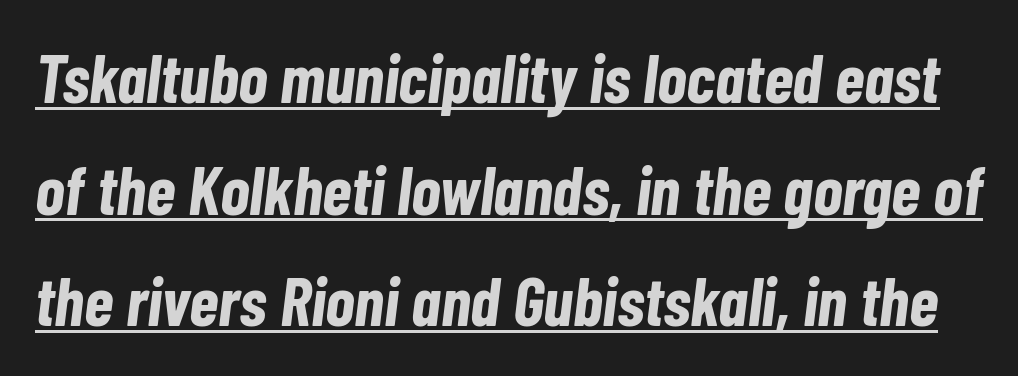
Q: Is the text bold? A: Yes.
Q: Is the text italic (slanted)? A: Yes, it leans right by about 7 degrees.
Q: Is the text underlined? A: Yes.
Q: Is the spacing between letters normal or unusually wide? A: Normal.
Q: Is the spacing between lines tight, normal or loose? A: Normal.
Q: Width (condensed, normal, or wide)? A: Condensed.
Q: Stroke contrast? A: Low.
Q: x-height? A: Medium.
Q: Monospaced? A: No.
